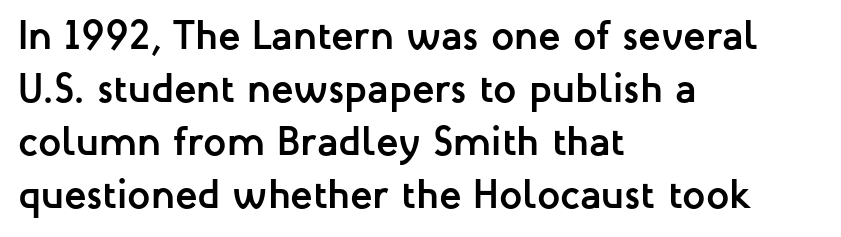
Q: Is the text bold? A: Yes.
Q: Is the text italic (slanted)? A: No, it is upright.
Q: Is the typeface a serif or a sans-serif typeface? A: Sans-serif.
Q: Is the text underlined? A: No.
Q: How is the paragraph aligned? A: Left-aligned.
Q: Is the spacing between letters normal or unusually wide? A: Normal.
Q: Is the spacing between lines tight, normal or loose? A: Normal.
Q: Width (condensed, normal, or wide)? A: Normal.
Q: Stroke contrast? A: Low.
Q: x-height? A: Medium.
Q: Monospaced? A: No.
